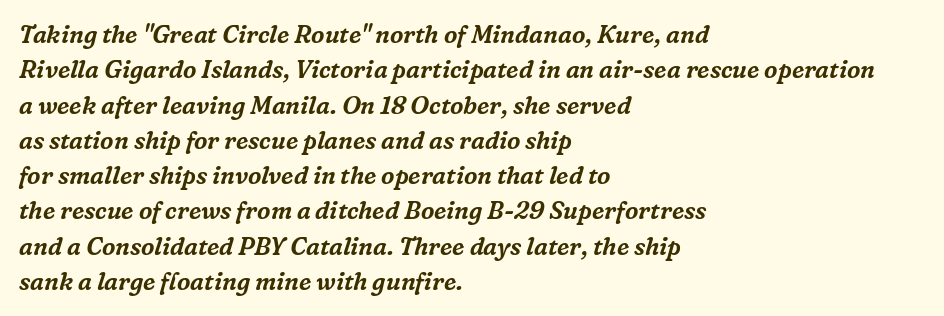
{"italic": "yes", "lean": "right", "slant_degrees": 16, "underline": "no", "align": "left", "line_spacing": "normal", "line_spacing_ratio": 1.47, "letter_spacing": "normal", "letter_spacing_em": 0.0, "glyph_px": 24}
